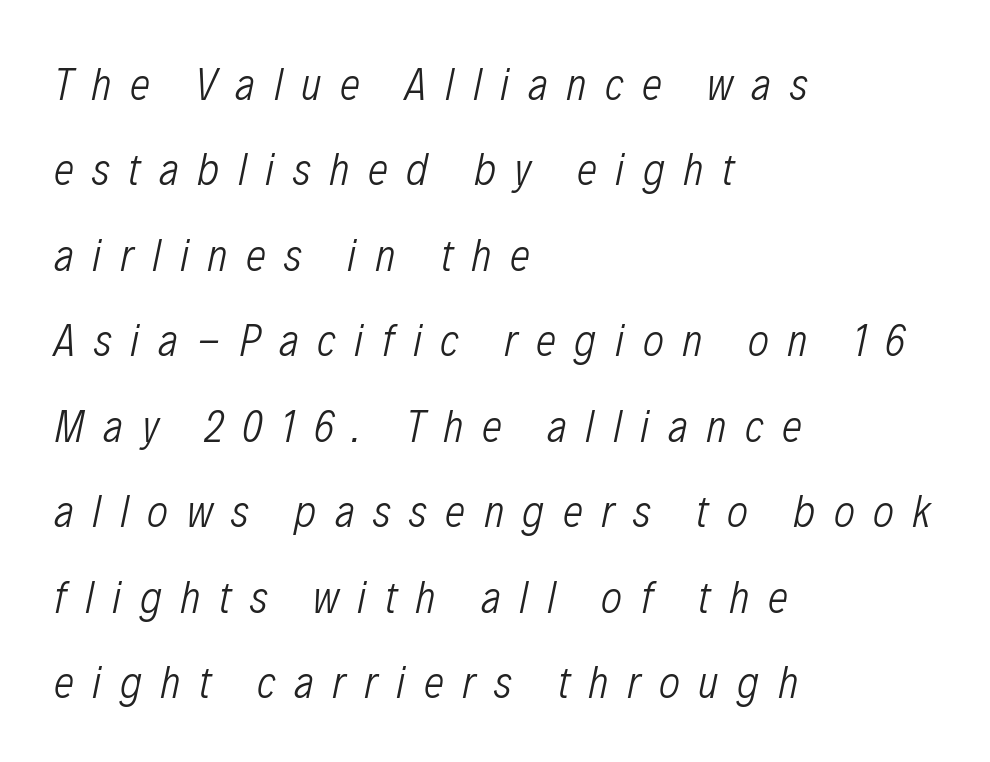
The image shows 45 px light, condensed type, italic (leaning right); set left-aligned, loose line spacing (1.9x), unusually wide letter spacing (+0.41 em), not underlined; low stroke contrast and a medium x-height.
